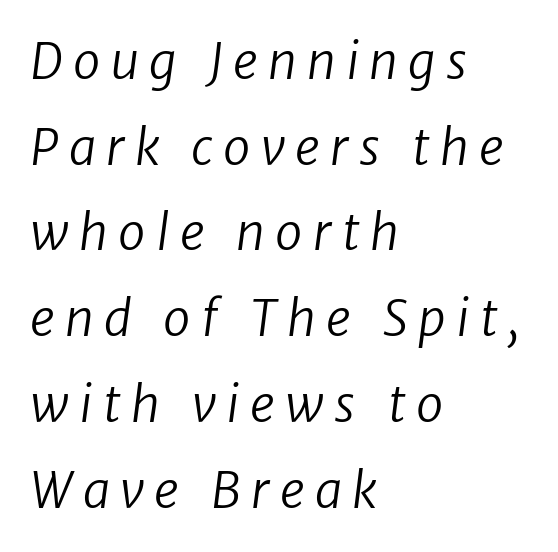
The image shows 49 px regular-weight sans-serif type; set left-aligned, line spacing 1.75x, unusually wide letter spacing (+0.21 em), not underlined; low stroke contrast and a medium x-height.
